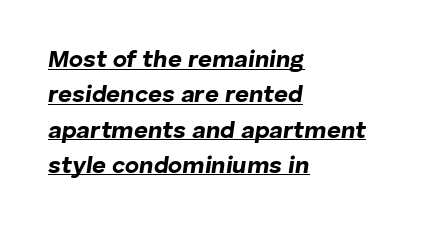
Baseline-to-baseline distance is the conventional proportion of letter height. This is underlined copy, the kind a proofreader might mark for attention. The rendering uses a bold face; every stroke is thick and dark. These lines stack with their left ends in a neat column. Glyph-to-glyph distance matches everyday printed text. Italic: yes, the glyphs are oblique.
